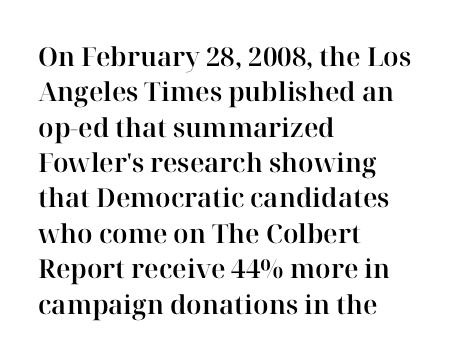
The passage shown stacks its lines at a standard gap. These lines stack with their left ends in a neat column. A roman cut, with each character standing at attention. Caption: standard tracking, unaltered. Words float on clear page, feet unadorned.
